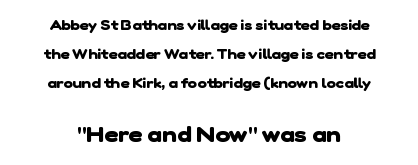
The image shows 22 px bold type; set centered, loose line spacing (2.06x), normal letter spacing, not underlined; the second (bottom) block is 1.57x larger.
